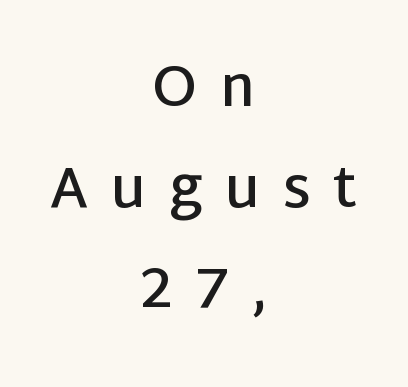
Q: Is the text bold? A: Semi-bold.
Q: Is the text italic (slanted)? A: No, it is upright.
Q: Is the typeface a serif or a sans-serif typeface? A: Sans-serif.
Q: Is the text underlined? A: No.
Q: How is the paragraph aligned? A: Centered.
Q: Is the spacing between letters normal or unusually wide? A: Unusually wide.
Q: Width (condensed, normal, or wide)? A: Normal.
Q: Stroke contrast? A: Low.
Q: x-height? A: Large.
Q: Monospaced? A: No.
